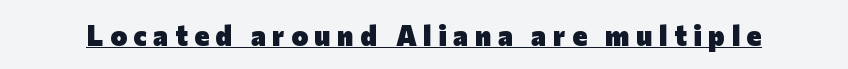
The image shows 28 px heavy sans-serif type, upright; set unusually wide letter spacing (+0.24 em), underlined; low stroke contrast and a medium x-height.
